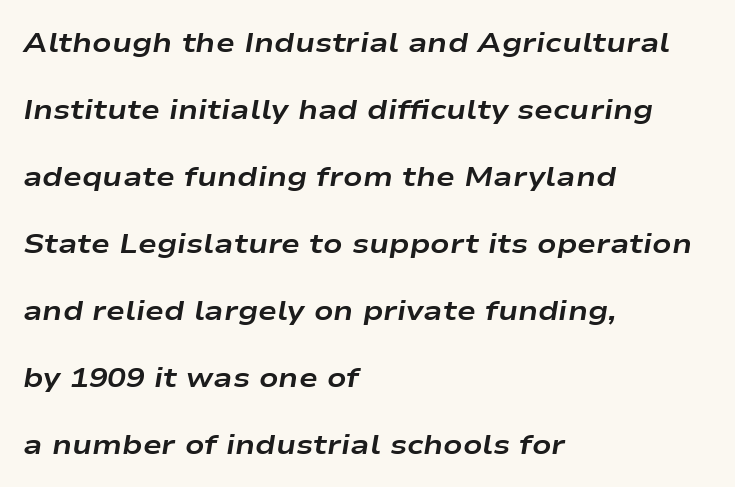
Q: Is the text bold? A: Yes.
Q: Is the text italic (slanted)? A: Yes, it leans right by about 9 degrees.
Q: Is the text underlined? A: No.
Q: How is the paragraph aligned? A: Left-aligned.
Q: Is the spacing between letters normal or unusually wide? A: Normal.
Q: Is the spacing between lines tight, normal or loose? A: Loose.
Q: Width (condensed, normal, or wide)? A: Wide.
Q: Stroke contrast? A: Low.
Q: x-height? A: Medium.
Q: Monospaced? A: No.
